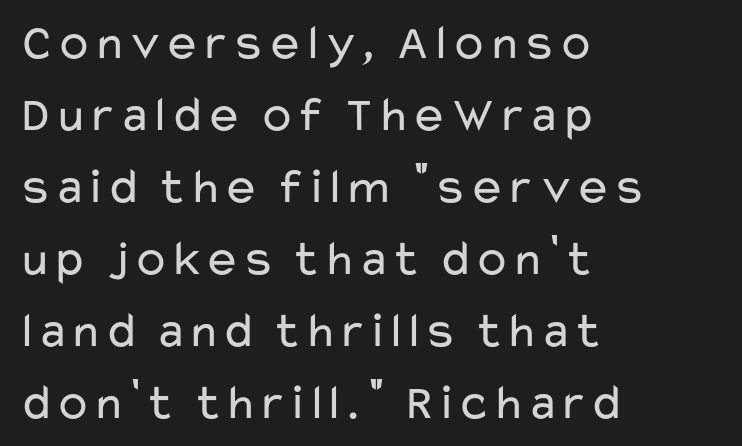
Q: Is the text bold? A: No.
Q: Is the text italic (slanted)? A: No, it is upright.
Q: Is the typeface a serif or a sans-serif typeface? A: Sans-serif.
Q: Is the text underlined? A: No.
Q: How is the paragraph aligned? A: Left-aligned.
Q: Is the spacing between letters normal or unusually wide? A: Normal.
Q: Is the spacing between lines tight, normal or loose? A: Normal.
Q: Width (condensed, normal, or wide)? A: Wide.
Q: Stroke contrast? A: Low.
Q: x-height? A: Medium.
Q: Monospaced? A: No.
